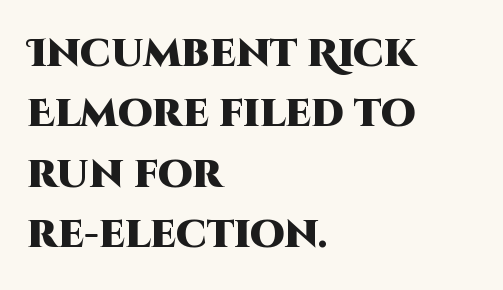
Q: Is the text bold? A: Yes.
Q: Is the text italic (slanted)? A: No, it is upright.
Q: Is the typeface a serif or a sans-serif typeface? A: Sans-serif.
Q: Is the text underlined? A: No.
Q: How is the paragraph aligned? A: Left-aligned.
Q: Is the spacing between letters normal or unusually wide? A: Normal.
Q: Is the spacing between lines tight, normal or loose? A: Normal.
Q: Width (condensed, normal, or wide)? A: Normal.
Q: Stroke contrast? A: High.
Q: x-height? A: Large.
Q: Monospaced? A: No.
